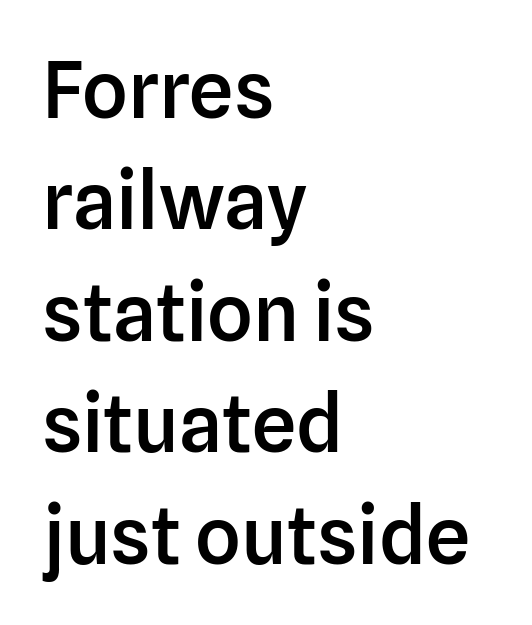
The image shows 79 px semibold sans-serif type, upright; set left-aligned, normal line spacing (1.41x), normal letter spacing, not underlined; low stroke contrast and a medium x-height.
